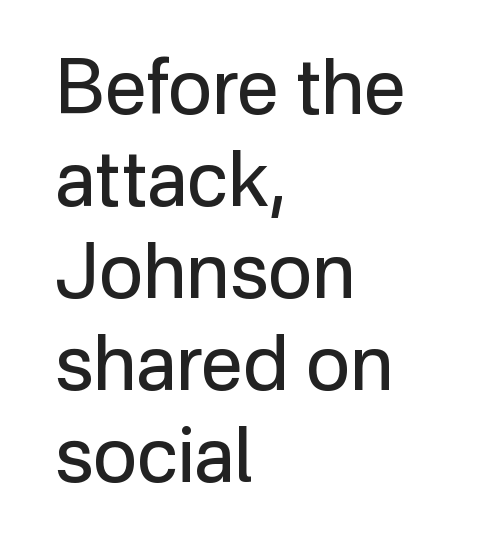
{"serif": "no", "italic": "no", "bold": "no", "weight": "regular", "width": "normal", "stroke_contrast": "low", "x_height": "medium", "monospaced": "no", "underline": "no", "align": "left", "line_spacing_ratio": 1.21, "letter_spacing": "normal", "letter_spacing_em": 0.0, "glyph_px": 76}
